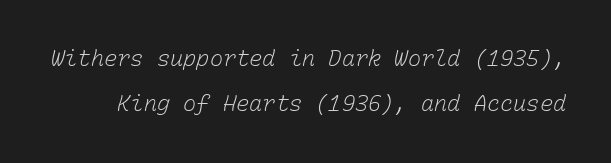
{"bold": "no", "underline": "no", "line_spacing": "loose", "line_spacing_ratio": 2.06, "letter_spacing": "normal", "letter_spacing_em": 0.0, "glyph_px": 22}
